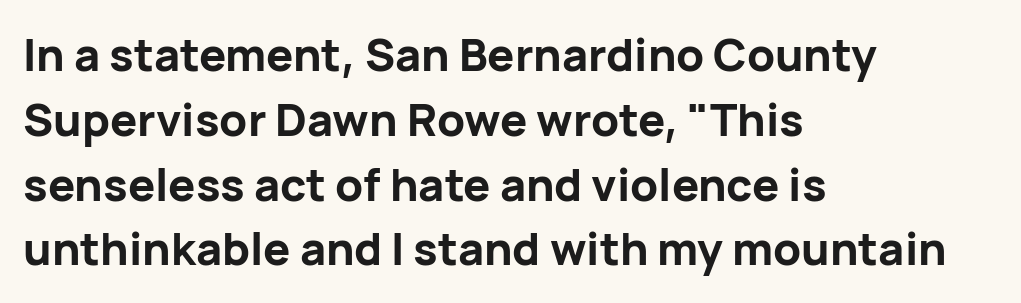
{"serif": "no", "italic": "no", "bold": "yes", "weight": "bold", "width": "normal", "stroke_contrast": "low", "x_height": "medium", "monospaced": "no", "underline": "no", "align": "left", "line_spacing": "normal", "line_spacing_ratio": 1.44, "letter_spacing": "normal", "letter_spacing_em": 0.0, "glyph_px": 45}
